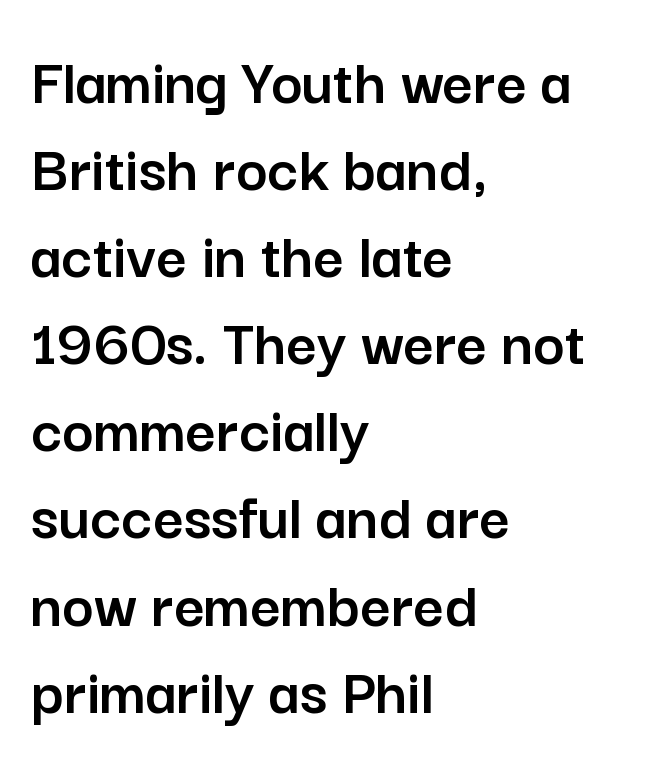
Q: Is the text italic (slanted)? A: No, it is upright.
Q: Is the typeface a serif or a sans-serif typeface? A: Sans-serif.
Q: Is the text underlined? A: No.
Q: How is the paragraph aligned? A: Left-aligned.
Q: Is the spacing between letters normal or unusually wide? A: Normal.
Q: Is the spacing between lines tight, normal or loose? A: Normal.
Q: Width (condensed, normal, or wide)? A: Normal.
Q: Stroke contrast? A: Low.
Q: x-height? A: Medium.
Q: Monospaced? A: No.
